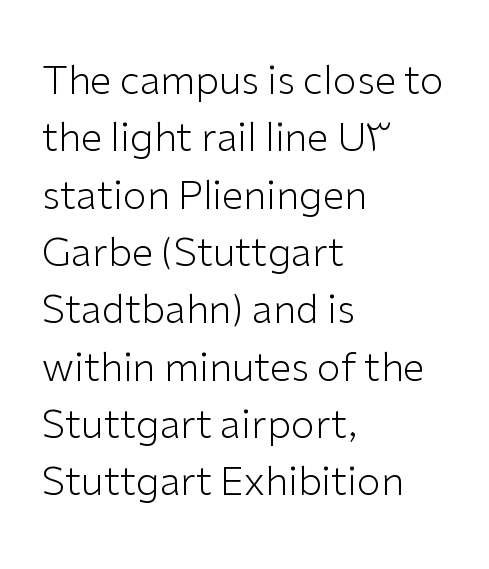
Honestly, the letter spacing is just normal — you wouldn't notice it. The font's upright variant was chosen for this text. This is not heavy type; no bold has been used. The font family rendered here belongs to the sans-serif group. Each letter keeps its own natural width here, so spacing adapts to shape.
